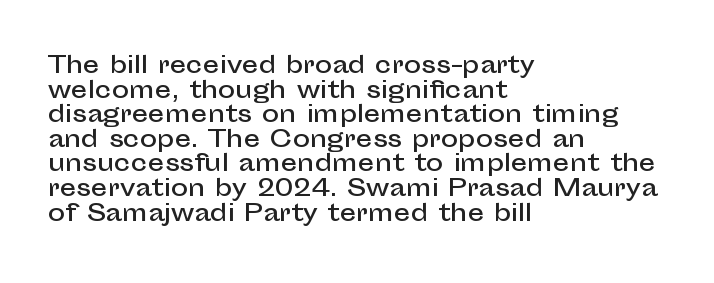
Q: Is the text italic (slanted)? A: No, it is upright.
Q: Is the text underlined? A: No.
Q: How is the paragraph aligned? A: Left-aligned.
Q: Is the spacing between letters normal or unusually wide? A: Normal.
Q: Is the spacing between lines tight, normal or loose? A: Tight.
